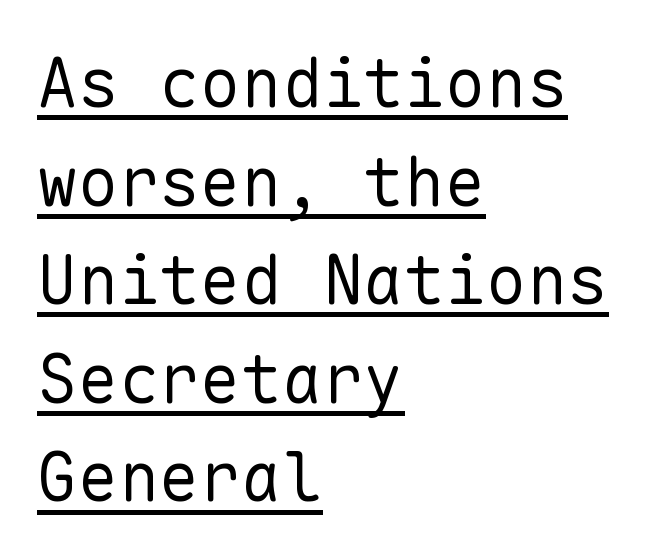
The image shows 68 px regular-weight sans-serif type, upright, monospaced; set left-aligned, normal line spacing (1.45x), normal letter spacing, underlined; low stroke contrast and a medium x-height.
